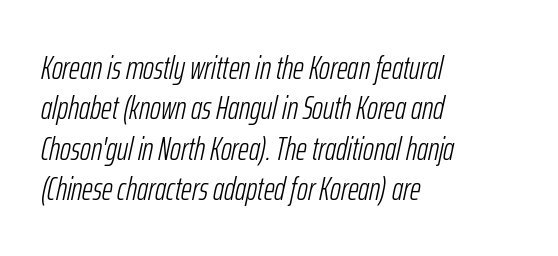
{"italic": "yes", "lean": "right", "slant_degrees": 12, "bold": "no", "weight": "light", "width": "condensed", "stroke_contrast": "low", "x_height": "medium", "monospaced": "no", "underline": "no", "align": "left", "line_spacing_ratio": 1.22, "letter_spacing": "normal", "letter_spacing_em": 0.0, "glyph_px": 33}
